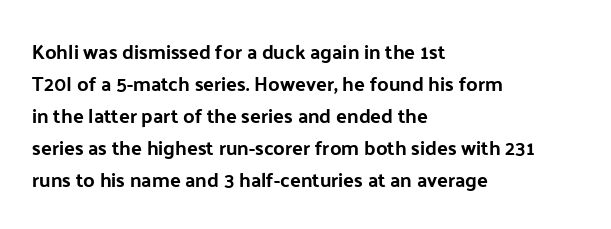
The image shows 20 px text type, upright; set left-aligned, normal line spacing (1.6x), normal letter spacing, not underlined.
